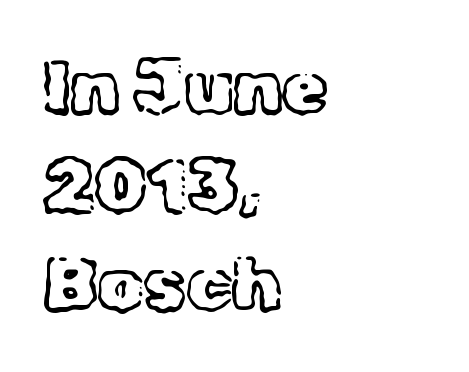
Q: Is the text bold? A: No.
Q: Is the text italic (slanted)? A: No, it is upright.
Q: Is the typeface a serif or a sans-serif typeface? A: Serif.
Q: Is the text underlined? A: No.
Q: How is the paragraph aligned? A: Left-aligned.
Q: Is the spacing between letters normal or unusually wide? A: Normal.
Q: Is the spacing between lines tight, normal or loose? A: Normal.
Q: Width (condensed, normal, or wide)? A: Normal.
Q: x-height? A: Medium.
Q: Monospaced? A: No.
